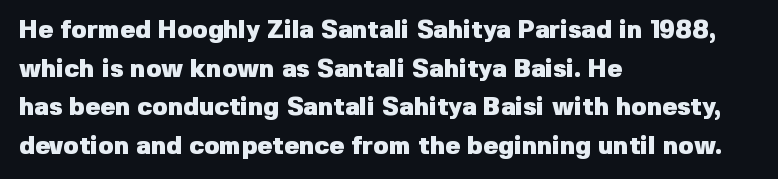
{"italic": "no", "bold": "yes", "underline": "no", "align": "left", "line_spacing": "normal", "line_spacing_ratio": 1.55, "letter_spacing": "normal", "letter_spacing_em": 0.0, "glyph_px": 25}
